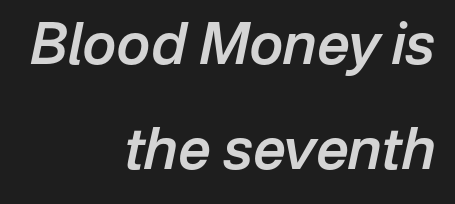
The image shows 57 px semibold type, italic (leaning right); set right-aligned, line spacing 1.85x, normal letter spacing, not underlined; low stroke contrast and a medium x-height.
